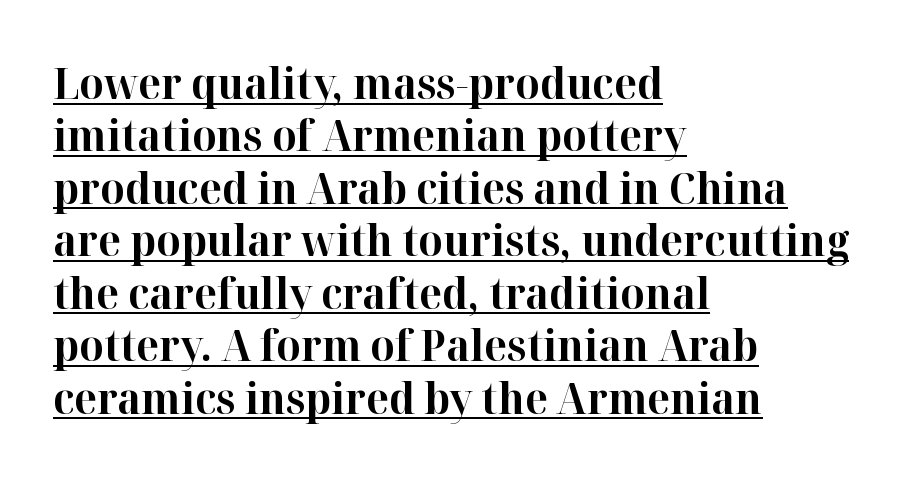
Q: Is the text bold? A: Yes.
Q: Is the text italic (slanted)? A: No, it is upright.
Q: Is the typeface a serif or a sans-serif typeface? A: Serif.
Q: Is the text underlined? A: Yes.
Q: How is the paragraph aligned? A: Left-aligned.
Q: Is the spacing between letters normal or unusually wide? A: Normal.
Q: Width (condensed, normal, or wide)? A: Normal.
Q: Stroke contrast? A: High.
Q: x-height? A: Medium.
Q: Monospaced? A: No.
